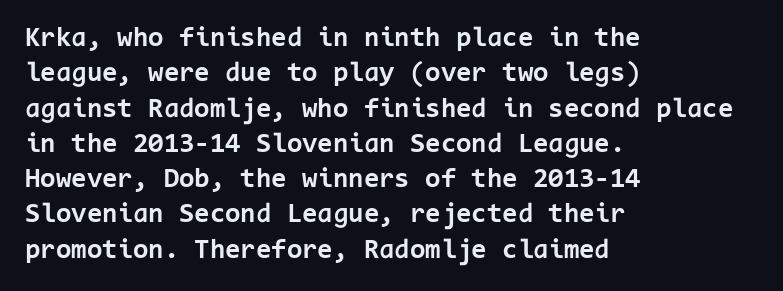
The image shows 28 px bold sans-serif type, upright, monospaced; set left-aligned, normal line spacing (1.26x), normal letter spacing, not underlined; low stroke contrast and a medium x-height.
